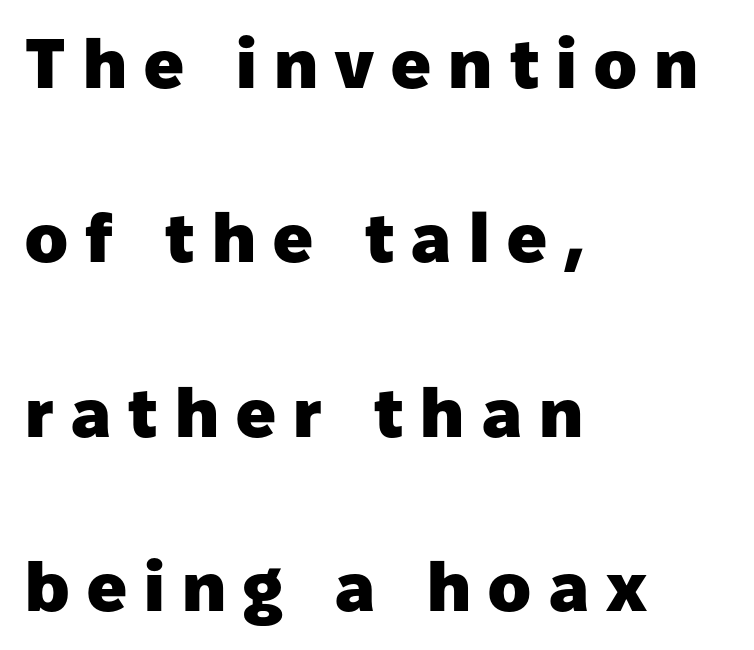
Q: Is the text bold? A: Yes.
Q: Is the text italic (slanted)? A: No, it is upright.
Q: Is the typeface a serif or a sans-serif typeface? A: Sans-serif.
Q: Is the text underlined? A: No.
Q: How is the paragraph aligned? A: Left-aligned.
Q: Is the spacing between letters normal or unusually wide? A: Unusually wide.
Q: Is the spacing between lines tight, normal or loose? A: Loose.
Q: Width (condensed, normal, or wide)? A: Normal.
Q: Stroke contrast? A: Low.
Q: x-height? A: Medium.
Q: Monospaced? A: No.
